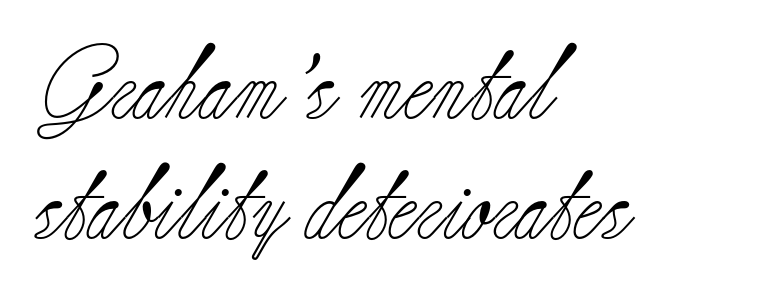
Q: Is the text bold? A: No.
Q: Is the text italic (slanted)? A: Yes.
Q: Is the typeface a serif or a sans-serif typeface? A: Serif.
Q: Is the text underlined? A: No.
Q: How is the paragraph aligned? A: Left-aligned.
Q: Is the spacing between letters normal or unusually wide? A: Normal.
Q: Is the spacing between lines tight, normal or loose? A: Normal.
Q: Width (condensed, normal, or wide)? A: Normal.
Q: Stroke contrast? A: Low.
Q: x-height? A: Small.
Q: Monospaced? A: No.
